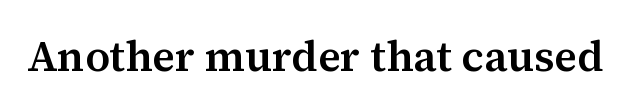
Q: Is the text bold? A: Semi-bold.
Q: Is the text italic (slanted)? A: No, it is upright.
Q: Is the typeface a serif or a sans-serif typeface? A: Serif.
Q: Is the text underlined? A: No.
Q: Is the spacing between letters normal or unusually wide? A: Normal.
Q: Width (condensed, normal, or wide)? A: Normal.
Q: Stroke contrast? A: Medium.
Q: x-height? A: Medium.
Q: Monospaced? A: No.
